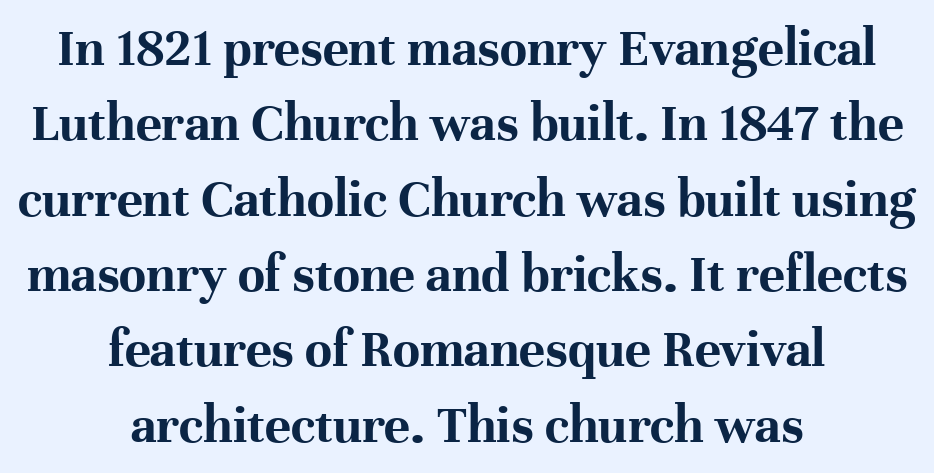
Heft: maximum for text — a bold. A clean baseline with only descenders dipping below it. The rag falls on both sides of this text block equally. How are the letters spaced? Ordinarily, with no added tracking. If you drew a line through each stem, it would be perfectly vertical. The space between consecutive lines is moderate.
